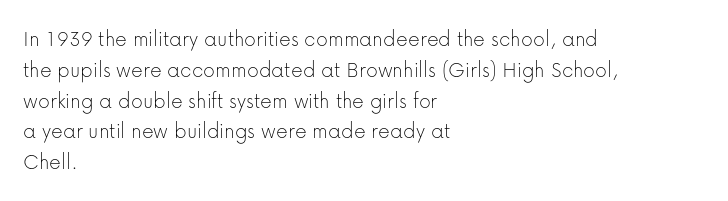
{"italic": "no", "bold": "no", "underline": "no", "align": "left", "line_spacing": "normal", "line_spacing_ratio": 1.34, "letter_spacing": "normal", "letter_spacing_em": 0.0, "glyph_px": 23}
